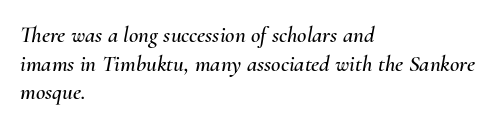
It's the slanting kind of type. Quick note: underline off. Compared with a centered layout, this one pins lines to the left instead. Quick note: interline space is typical.
